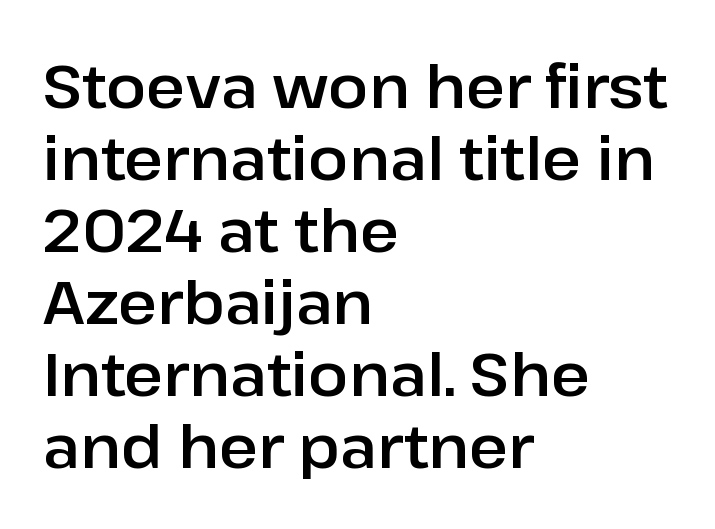
{"serif": "no", "italic": "no", "width": "normal", "stroke_contrast": "low", "x_height": "medium", "monospaced": "no", "underline": "no", "align": "left", "line_spacing_ratio": 1.2, "letter_spacing": "normal", "letter_spacing_em": 0.0, "glyph_px": 60}
